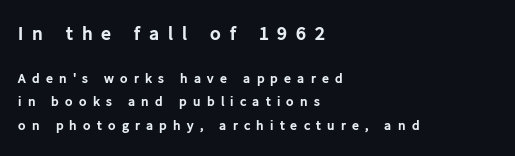
The image shows 20 px bold type, upright; set left-aligned, normal line spacing (1.66x), unusually wide letter spacing (+0.44 em), not underlined; the first (top) block is 1.43x larger.
